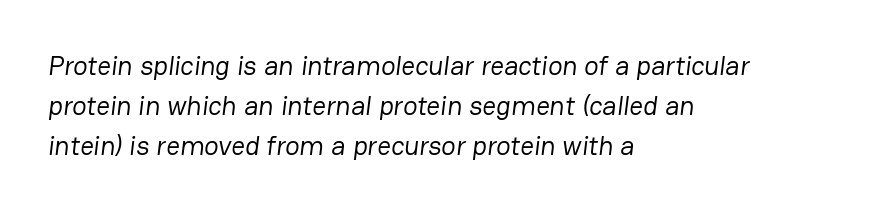
The image shows 27 px text type; set left-aligned, normal line spacing (1.48x), normal letter spacing, not underlined.
